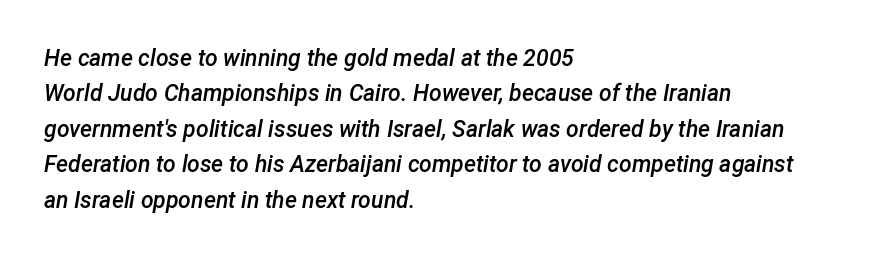
Q: Is the text bold? A: Semi-bold.
Q: Is the text italic (slanted)? A: Yes, it leans right by about 12 degrees.
Q: Is the text underlined? A: No.
Q: How is the paragraph aligned? A: Left-aligned.
Q: Is the spacing between letters normal or unusually wide? A: Normal.
Q: Is the spacing between lines tight, normal or loose? A: Normal.
